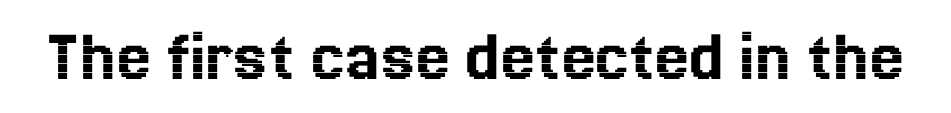
Q: Is the text italic (slanted)? A: No, it is upright.
Q: Is the text underlined? A: No.
Q: Is the spacing between letters normal or unusually wide? A: Normal.
Q: Width (condensed, normal, or wide)? A: Normal.
Q: x-height? A: Medium.
Q: Monospaced? A: No.
